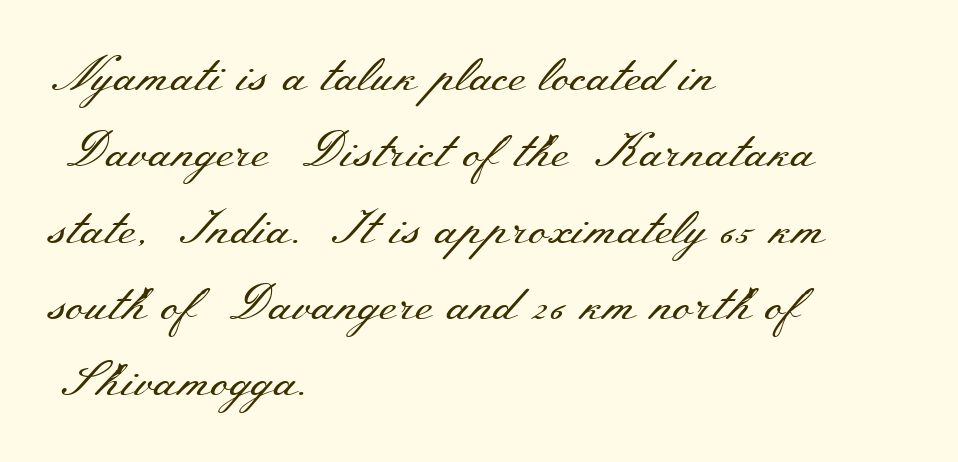
The image shows 48 px regular-weight, wide serif type; set left-aligned, normal line spacing (1.59x), normal letter spacing, not underlined; medium stroke contrast and a small x-height.
